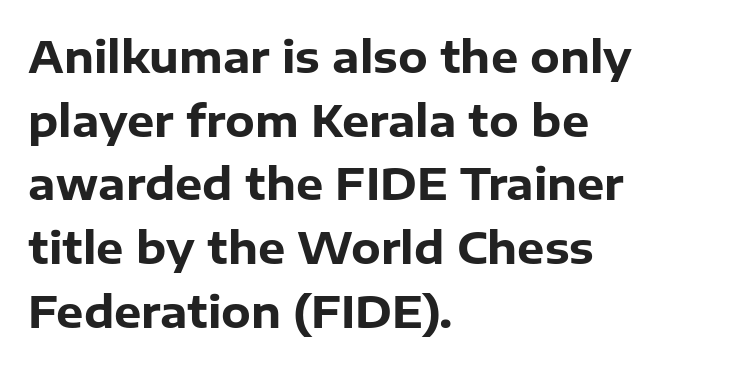
Heavy, bold letterforms. You could not count columns in this text — the font is proportionally spaced. Nobody drew a line under any word here. To sum up the face: it is a sans, with no serifs.
